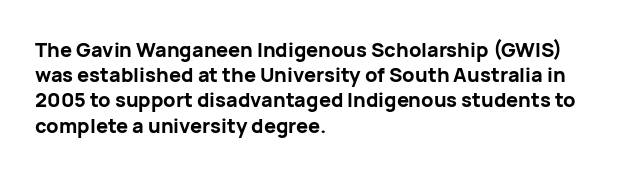
{"italic": "no", "bold": "yes", "underline": "no", "align": "left", "line_spacing": "normal", "line_spacing_ratio": 1.26, "letter_spacing": "normal", "letter_spacing_em": 0.0, "glyph_px": 20}
